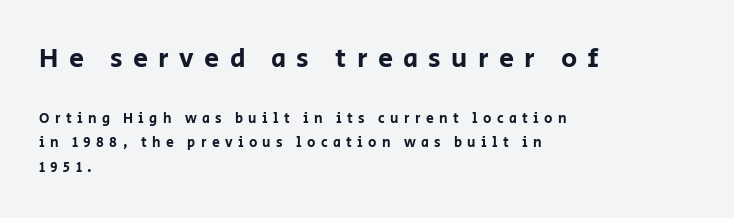
{"italic": "no", "underline": "no", "align": "left", "line_spacing_ratio": 1.75, "letter_spacing": "wide", "letter_spacing_em": 0.38, "larger_block": "first", "size_ratio": 1.93, "glyph_px": 27}
